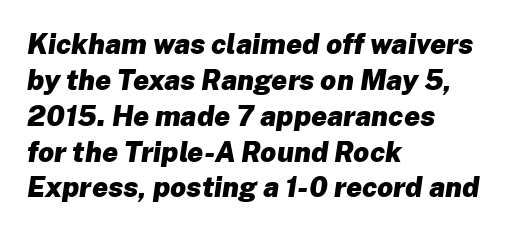
Q: Is the text bold? A: Yes.
Q: Is the text italic (slanted)? A: Yes, it leans right by about 8 degrees.
Q: Is the text underlined? A: No.
Q: How is the paragraph aligned? A: Left-aligned.
Q: Is the spacing between letters normal or unusually wide? A: Normal.
Q: Is the spacing between lines tight, normal or loose? A: Normal.
Q: Width (condensed, normal, or wide)? A: Normal.
Q: Stroke contrast? A: Low.
Q: x-height? A: Medium.
Q: Monospaced? A: No.
